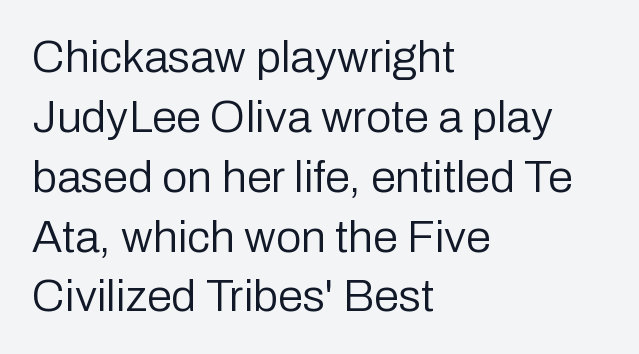
The image shows 45 px regular-weight sans-serif type, upright; set left-aligned, normal line spacing (1.33x), normal letter spacing, not underlined; low stroke contrast and a medium x-height.
